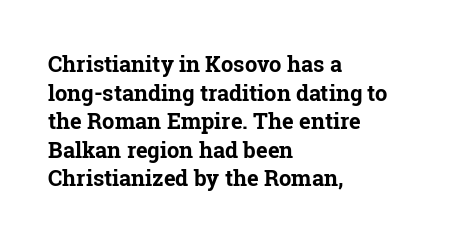
The image shows 22 px bold type, upright; set left-aligned, normal line spacing (1.3x), normal letter spacing, not underlined.
